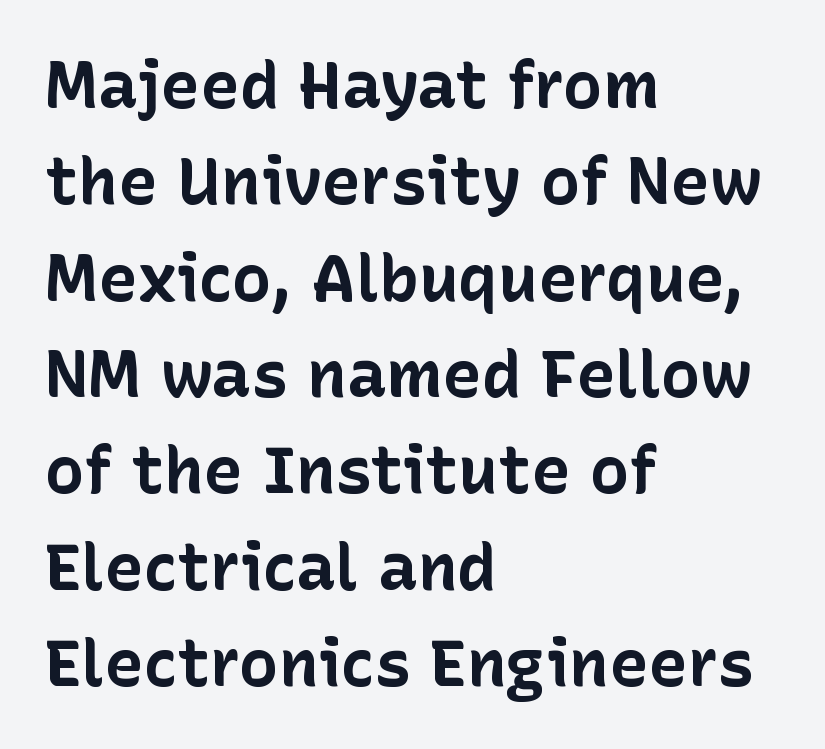
The image shows 66 px bold sans-serif type, upright; set left-aligned, normal line spacing (1.46x), normal letter spacing, not underlined; low stroke contrast and a medium x-height.
